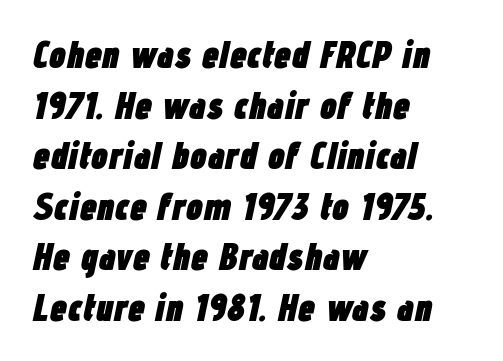
{"italic": "yes", "lean": "right", "slant_degrees": 12, "bold": "yes", "weight": "heavy", "width": "condensed", "stroke_contrast": "low", "x_height": "medium", "monospaced": "no", "underline": "no", "align": "left", "line_spacing": "normal", "line_spacing_ratio": 1.33, "letter_spacing": "normal", "letter_spacing_em": 0.0, "glyph_px": 38}
